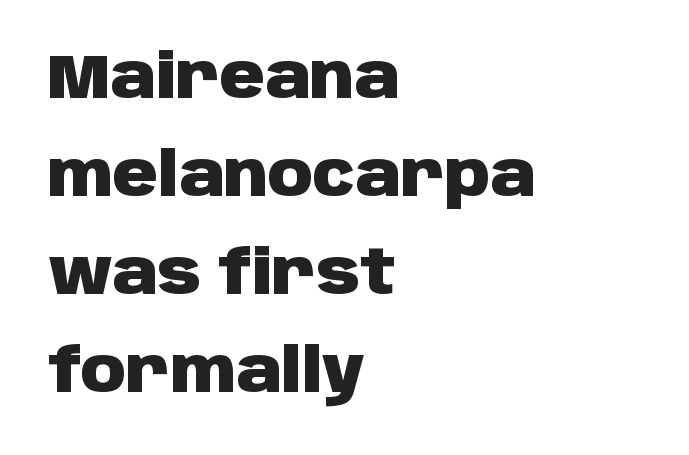
Q: Is the text bold? A: Yes.
Q: Is the text italic (slanted)? A: No, it is upright.
Q: Is the typeface a serif or a sans-serif typeface? A: Sans-serif.
Q: Is the text underlined? A: No.
Q: How is the paragraph aligned? A: Left-aligned.
Q: Is the spacing between letters normal or unusually wide? A: Normal.
Q: Is the spacing between lines tight, normal or loose? A: Normal.
Q: Width (condensed, normal, or wide)? A: Normal.
Q: Stroke contrast? A: Low.
Q: x-height? A: Large.
Q: Monospaced? A: No.
